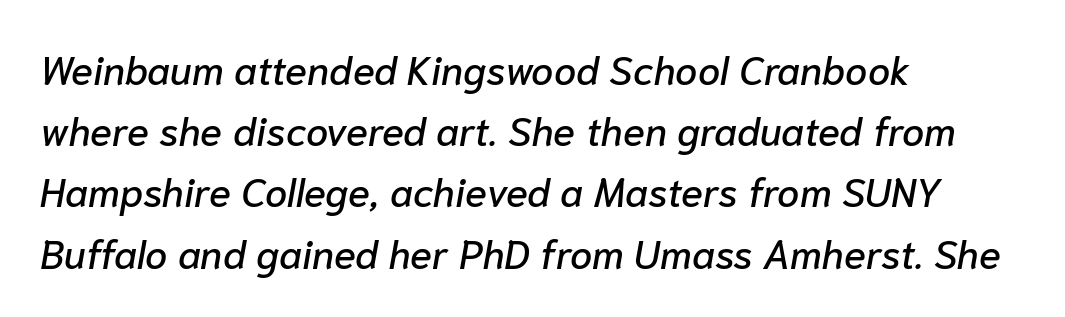
The image shows 40 px text type, italic (leaning right); set left-aligned, normal line spacing (1.53x), normal letter spacing, not underlined; low stroke contrast and a medium x-height.
